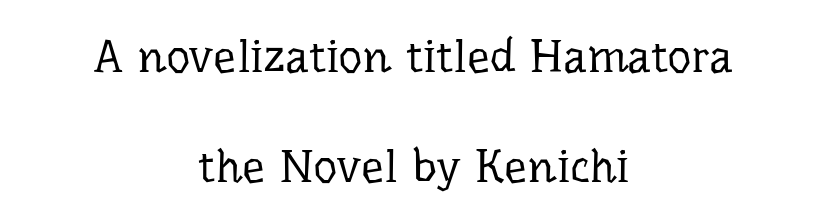
{"serif": "yes", "italic": "no", "bold": "no", "weight": "regular", "width": "normal", "stroke_contrast": "low", "x_height": "medium", "monospaced": "no", "underline": "no", "align": "center", "line_spacing": "loose", "line_spacing_ratio": 2.39, "letter_spacing": "normal", "letter_spacing_em": 0.0, "glyph_px": 46}
